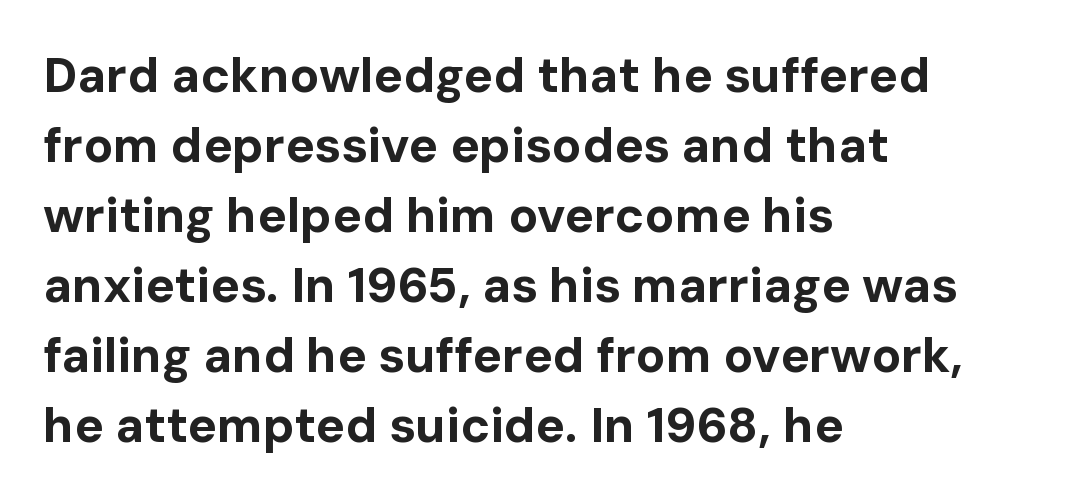
{"serif": "no", "italic": "no", "bold": "yes", "weight": "bold", "width": "normal", "stroke_contrast": "low", "x_height": "medium", "monospaced": "no", "underline": "no", "align": "left", "line_spacing": "normal", "line_spacing_ratio": 1.43, "letter_spacing": "normal", "letter_spacing_em": 0.0, "glyph_px": 49}
